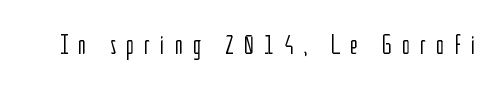
{"serif": "no", "italic": "no", "bold": "no", "weight": "light", "width": "condensed", "stroke_contrast": "low", "x_height": "medium", "monospaced": "no", "underline": "no", "letter_spacing": "wide", "letter_spacing_em": 0.35, "glyph_px": 28}
